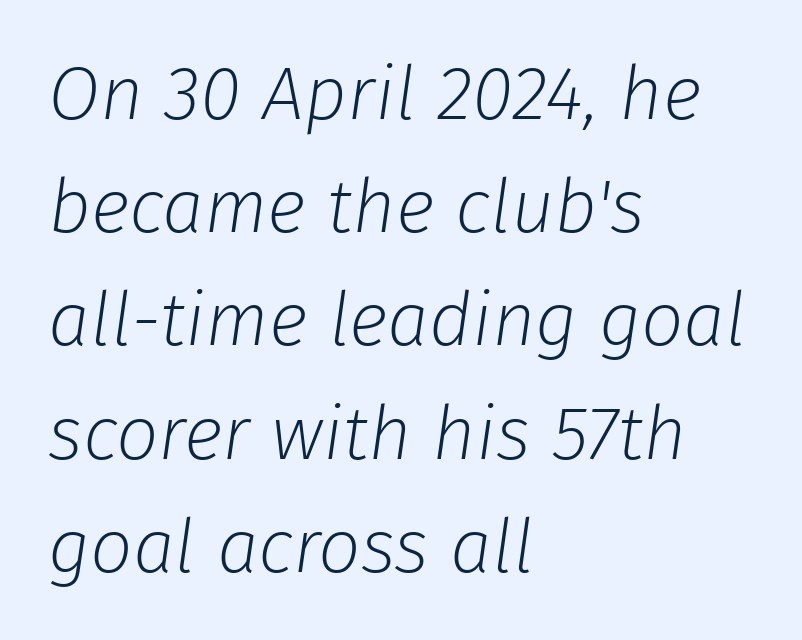
Q: Is the text bold? A: No.
Q: Is the text italic (slanted)? A: Yes, it leans right by about 8 degrees.
Q: Is the text underlined? A: No.
Q: How is the paragraph aligned? A: Left-aligned.
Q: Is the spacing between letters normal or unusually wide? A: Normal.
Q: Is the spacing between lines tight, normal or loose? A: Normal.
Q: Width (condensed, normal, or wide)? A: Normal.
Q: Stroke contrast? A: Low.
Q: x-height? A: Medium.
Q: Monospaced? A: No.
